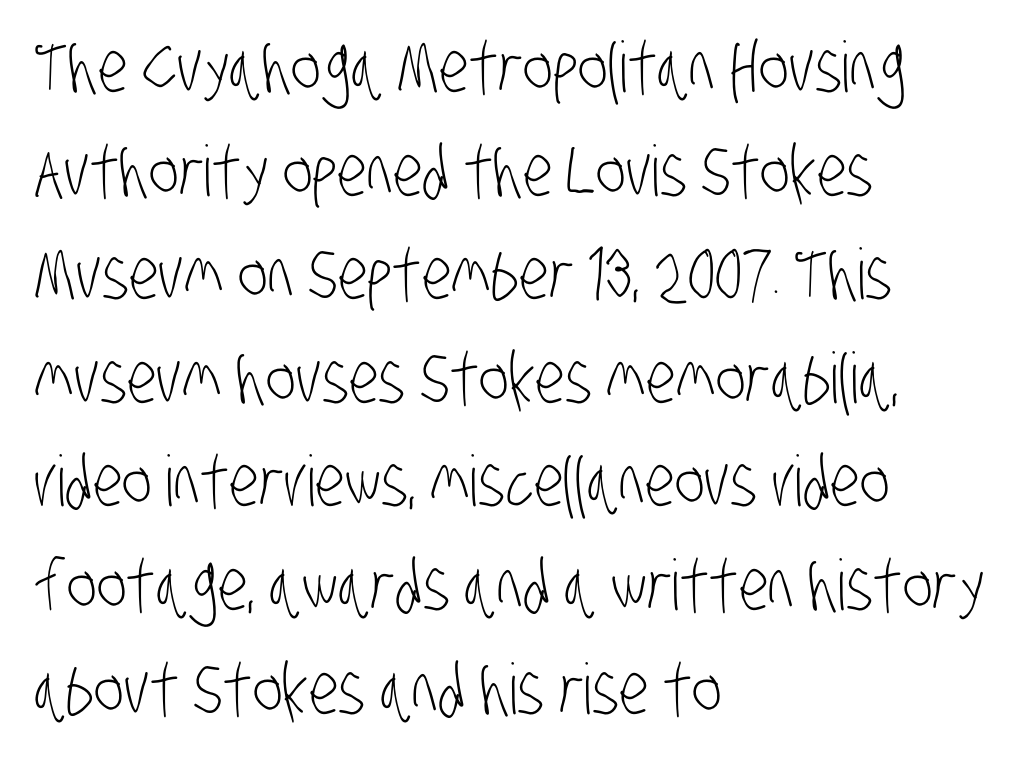
If you drew a ruler down the left edge, every line would touch it. Leading matches the norm, producing a regular column. The strokes are not fattened; the text isn't bold. Nothing sits at the stroke ends, so this counts as sans-serif. Here the designer chose a conventional face with non-uniform glyph widths.
